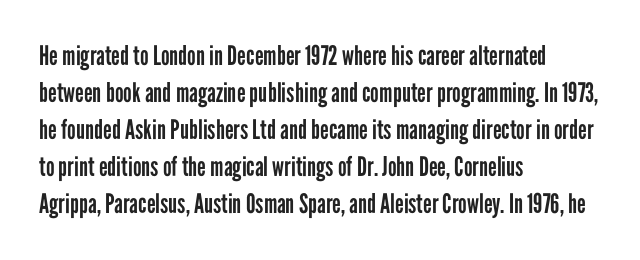
{"italic": "no", "bold": "no", "underline": "no", "align": "left", "line_spacing": "normal", "line_spacing_ratio": 1.37, "letter_spacing": "normal", "letter_spacing_em": 0.0, "glyph_px": 27}
